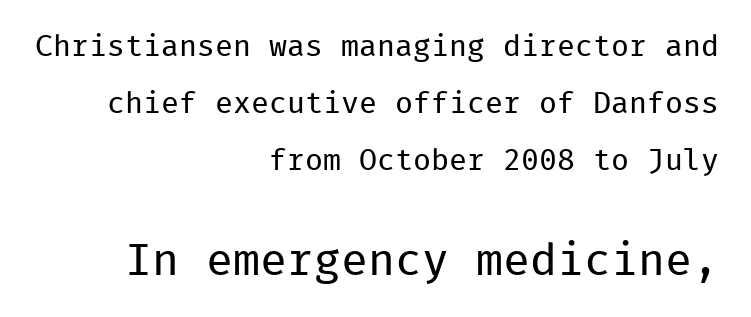
{"serif": "no", "italic": "no", "bold": "no", "weight": "regular", "width": "normal", "stroke_contrast": "low", "x_height": "medium", "monospaced": "yes", "underline": "no", "align": "right", "line_spacing": "loose", "line_spacing_ratio": 1.9, "letter_spacing": "normal", "letter_spacing_em": 0.0, "larger_block": "second", "size_ratio": 1.5, "glyph_px": 45}
